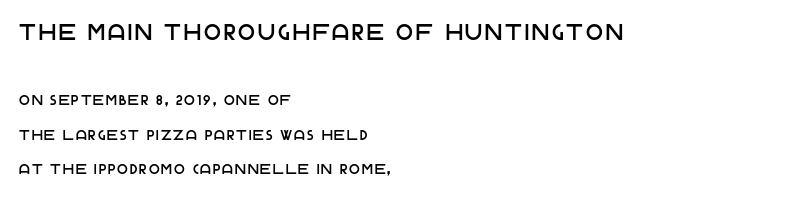
The axis of the letterforms is exactly vertical. This rendering uses left alignment, leaving the right contour irregular. The initial chunk of copy outweighs the following chunk in type size. The designer dialed line spacing up above the default. Decoration check: the copy has no underline.
